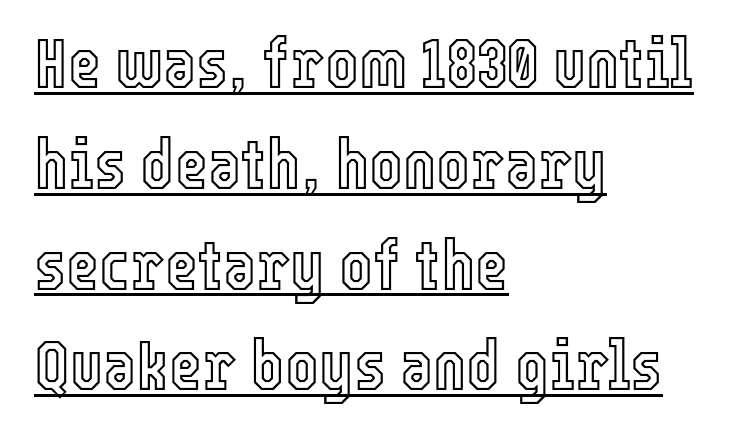
The image shows 71 px condensed type, upright; set left-aligned, normal line spacing (1.42x), normal letter spacing, underlined; a medium x-height.
